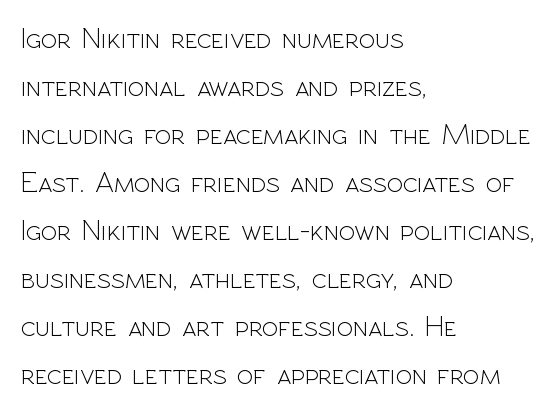
Q: Is the text bold? A: No.
Q: Is the text italic (slanted)? A: No, it is upright.
Q: Is the typeface a serif or a sans-serif typeface? A: Sans-serif.
Q: Is the text underlined? A: No.
Q: How is the paragraph aligned? A: Left-aligned.
Q: Is the spacing between letters normal or unusually wide? A: Normal.
Q: Is the spacing between lines tight, normal or loose? A: Normal.
Q: Width (condensed, normal, or wide)? A: Normal.
Q: x-height? A: Medium.
Q: Monospaced? A: No.
